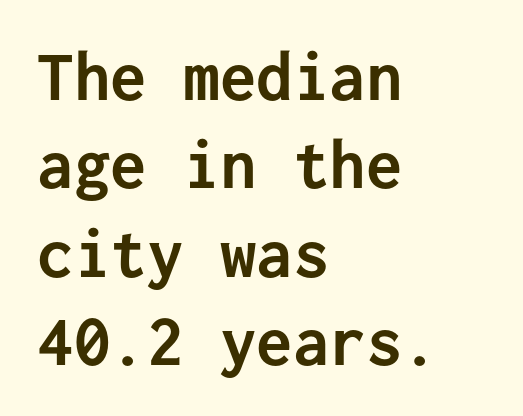
{"serif": "no", "italic": "no", "bold": "yes", "weight": "semibold", "width": "normal", "stroke_contrast": "low", "x_height": "medium", "monospaced": "yes", "underline": "no", "align": "left", "line_spacing_ratio": 1.21, "letter_spacing": "normal", "letter_spacing_em": 0.0, "glyph_px": 73}
